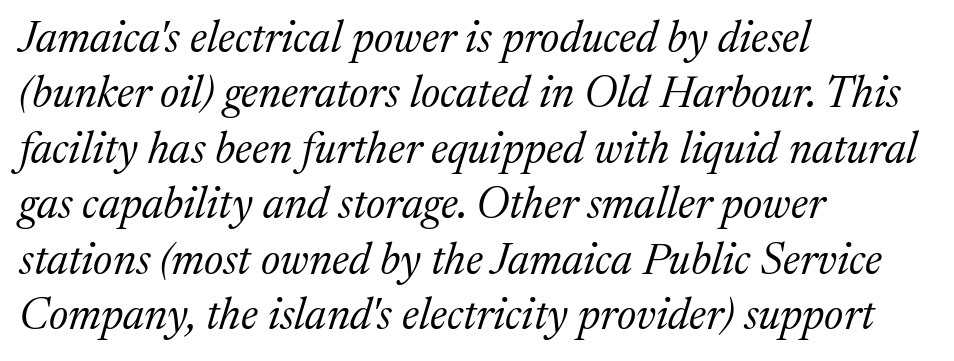
Type without underlining. Compared with typical body copy, the letter spacing here is the same. Quick note: italic. Line beginnings align vertically; line endings do not.
